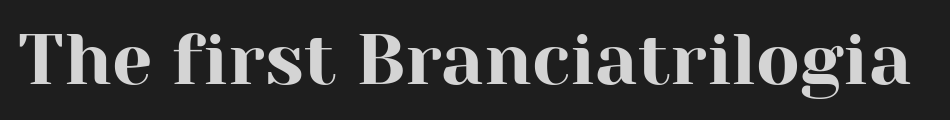
The image shows 72 px serif type, upright; set normal letter spacing, not underlined; high stroke contrast and a medium x-height.
